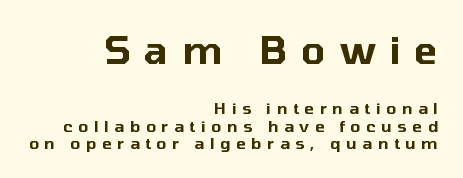
The image shows 39 px sans-serif type, upright; set right-aligned, tight line spacing (1.08x), unusually wide letter spacing (+0.35 em), not underlined; the first (top) block is 2.44x larger; low stroke contrast and a medium x-height.
